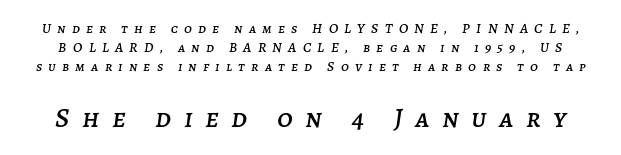
Vertical spacing — default. The rendering inserts visible extra space after every character. Each letter keeps its own natural width here, so spacing adapts to shape. The passage shown leans; its letterforms are oblique.
